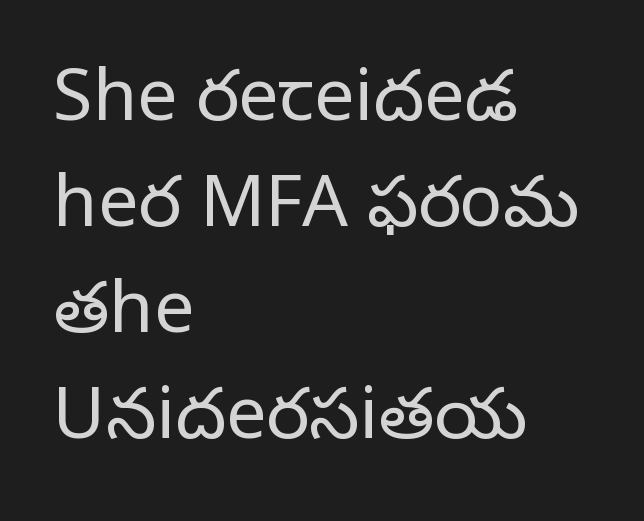
Q: Is the text bold? A: No.
Q: Is the text italic (slanted)? A: No, it is upright.
Q: Is the typeface a serif or a sans-serif typeface? A: Serif.
Q: Is the text underlined? A: No.
Q: How is the paragraph aligned? A: Left-aligned.
Q: Is the spacing between letters normal or unusually wide? A: Normal.
Q: Is the spacing between lines tight, normal or loose? A: Normal.
Q: Width (condensed, normal, or wide)? A: Normal.
Q: Stroke contrast? A: Low.
Q: x-height? A: Large.
Q: Monospaced? A: No.
